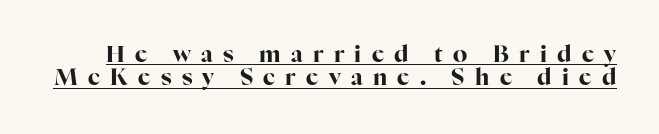
{"italic": "no", "bold": "yes", "underline": "yes", "line_spacing": "tight", "line_spacing_ratio": 1.01, "letter_spacing": "wide", "letter_spacing_em": 0.45, "glyph_px": 23}
